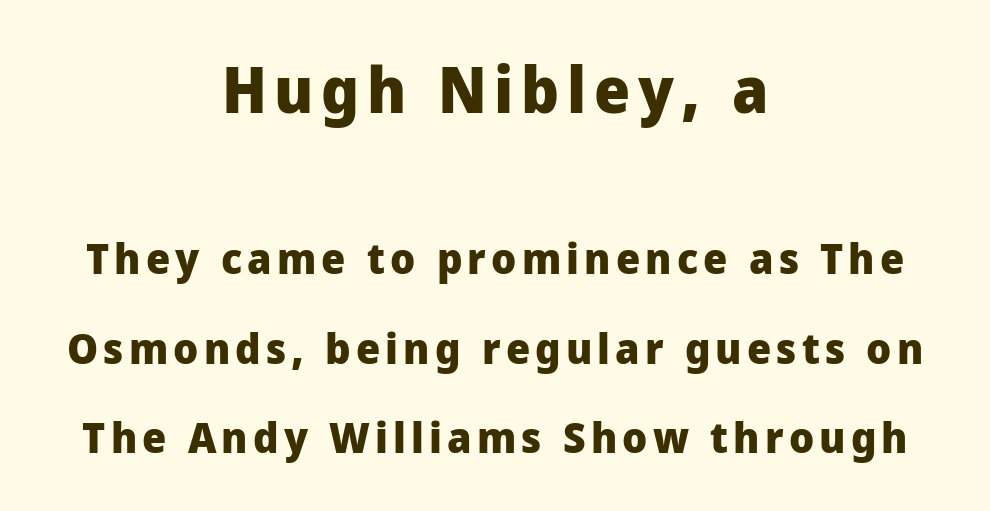
Both edges are ragged and mirror each other, which tells us the setting is centered. The words here are not underlined. Check where the strokes stop: nothing finishes them off — pure sans. Here the designer chose a conventional face with non-uniform glyph widths.
